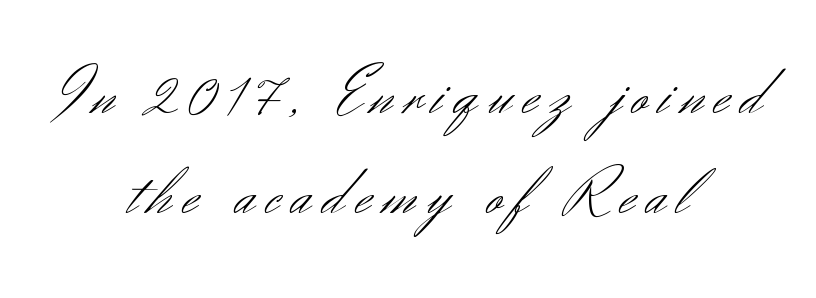
The image shows 67 px light sans-serif type; set centered, normal line spacing (1.49x), not underlined; medium stroke contrast and a small x-height.
